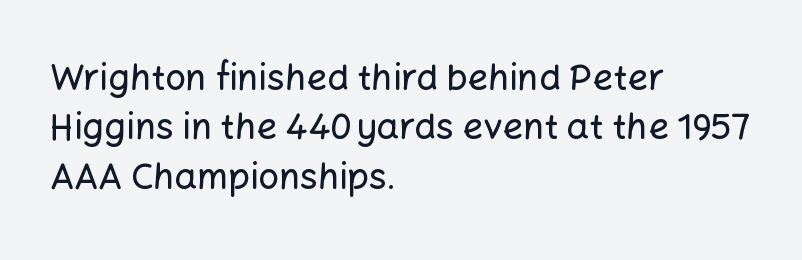
Observe the ordinary spacing: letters are neighbours, not strangers. Look at the bottom of the vertical strokes: they stop flat, with no serifs. You could not count columns in this text — the font is proportionally spaced. Interline gaps are of average width in this sample. Horizontally, the lines are justified to the leading edge only. The specimen reads as upright at a glance.
